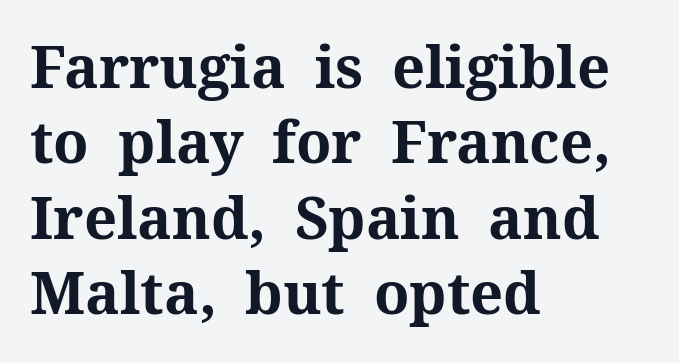
Q: Is the text bold? A: Yes.
Q: Is the text italic (slanted)? A: No, it is upright.
Q: Is the typeface a serif or a sans-serif typeface? A: Serif.
Q: Is the text underlined? A: No.
Q: How is the paragraph aligned? A: Left-aligned.
Q: Is the spacing between letters normal or unusually wide? A: Normal.
Q: Is the spacing between lines tight, normal or loose? A: Normal.
Q: Width (condensed, normal, or wide)? A: Normal.
Q: Stroke contrast? A: Medium.
Q: x-height? A: Medium.
Q: Monospaced? A: No.
